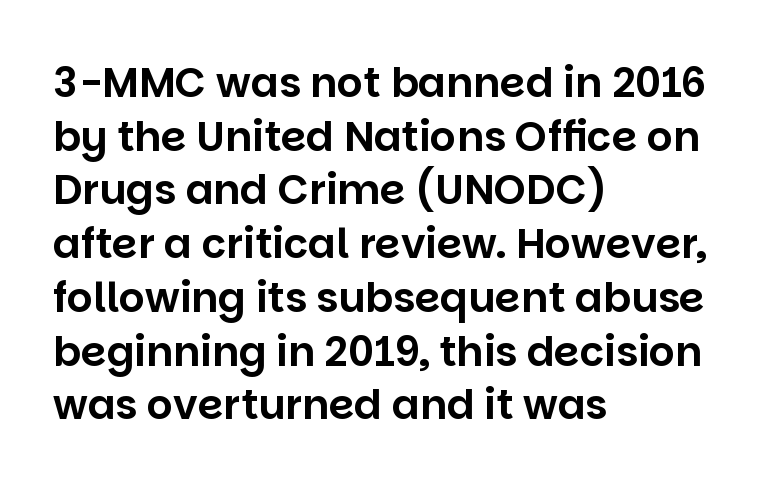
Notice how the stems are strictly vertical — no italics here. These lines sit exactly where default settings would place them. Inter-character spacing is left at the font's built-in metrics. A student would call this left alignment; a typographer would say flush left, rag right.
